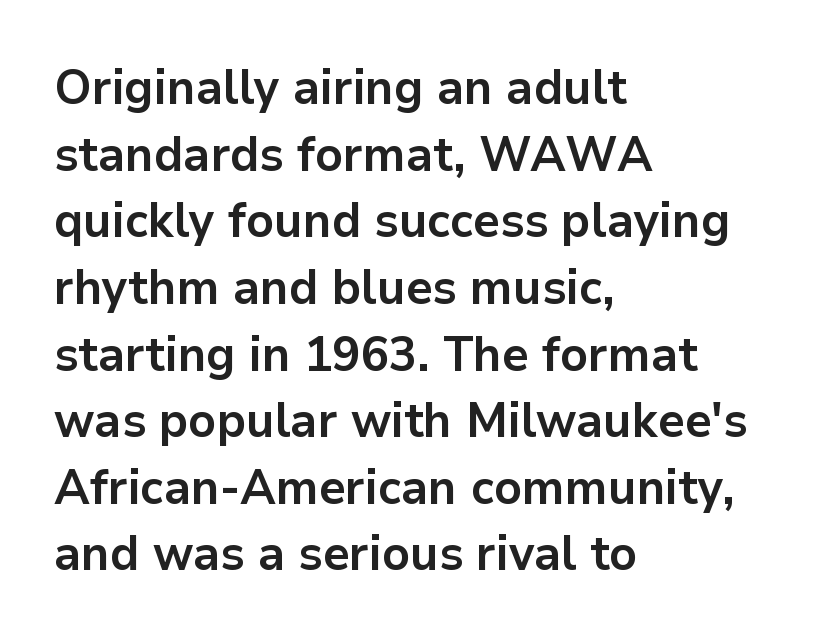
The image shows 49 px bold sans-serif type, upright; set left-aligned, normal line spacing (1.36x), normal letter spacing, not underlined; low stroke contrast and a medium x-height.
